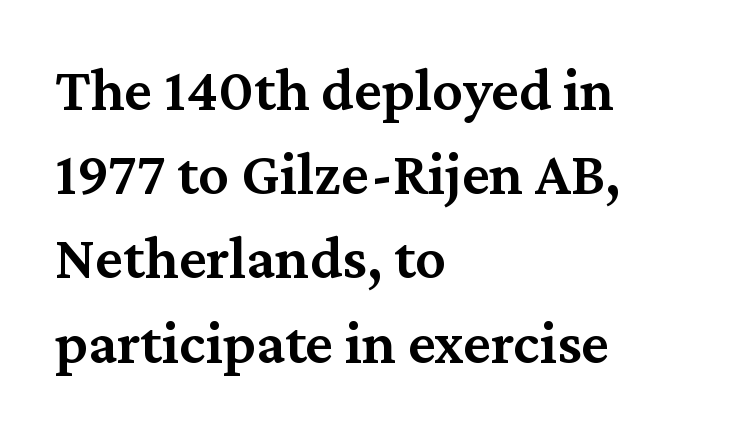
This is roman type, the default non-slanted kind. The words here are not underlined. Quick note: interline space is typical. You could not count columns in this text — the font is proportionally spaced. The glyphs in this specimen are seriffed. Leftover space on each line is placed entirely after the last word.
